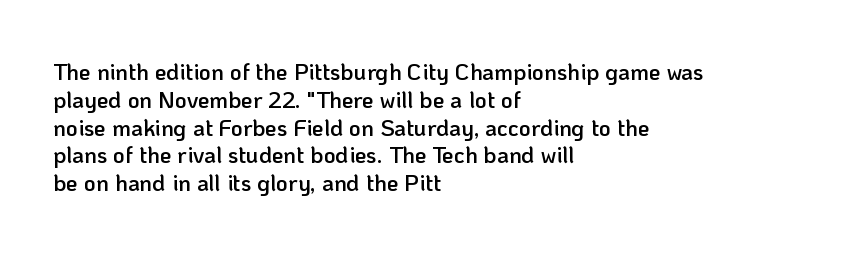
The letters stand straight up with perfectly vertical stems. Standard letterfit; no display-style spreading of the glyphs. Leftover space on each line is placed entirely after the last word. Look at the stroke-to-counter ratio: somewhat heavy, a semibold. Beneath every word, the page is bare.
